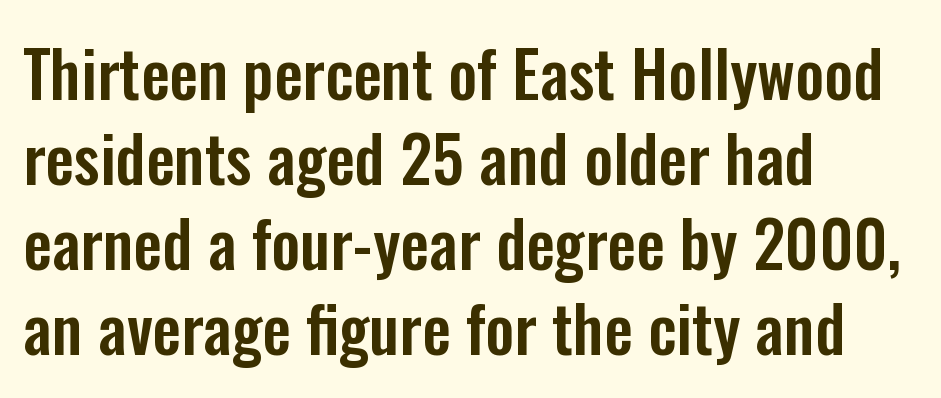
Q: Is the text italic (slanted)? A: No, it is upright.
Q: Is the typeface a serif or a sans-serif typeface? A: Sans-serif.
Q: Is the text underlined? A: No.
Q: How is the paragraph aligned? A: Left-aligned.
Q: Is the spacing between letters normal or unusually wide? A: Normal.
Q: Is the spacing between lines tight, normal or loose? A: Normal.
Q: Width (condensed, normal, or wide)? A: Condensed.
Q: Stroke contrast? A: Low.
Q: x-height? A: Medium.
Q: Monospaced? A: No.
